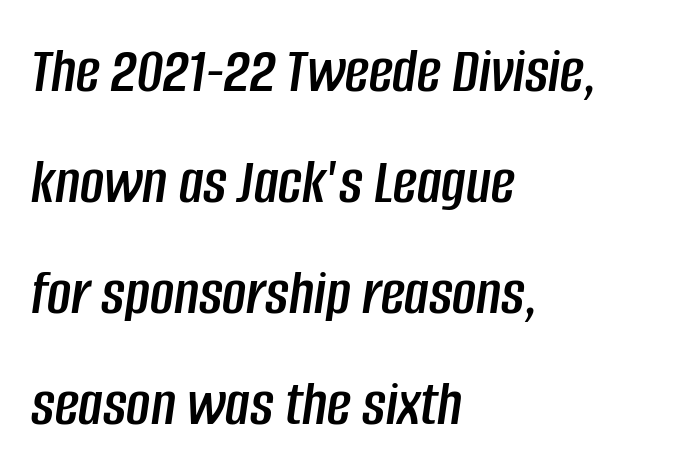
The image shows 66 px condensed type, italic (leaning right); set left-aligned, normal line spacing (1.68x), normal letter spacing, not underlined; low stroke contrast and a large x-height.
